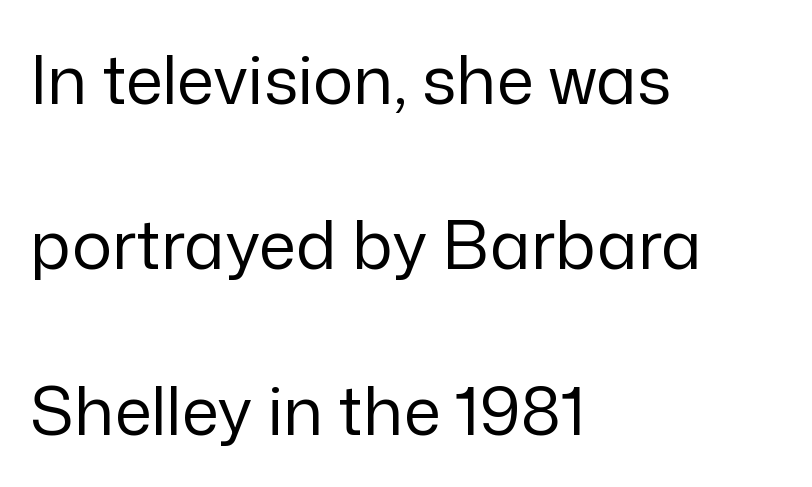
{"serif": "no", "italic": "no", "bold": "no", "weight": "regular", "width": "normal", "stroke_contrast": "low", "x_height": "medium", "monospaced": "no", "underline": "no", "align": "left", "line_spacing": "loose", "line_spacing_ratio": 2.47, "letter_spacing": "normal", "letter_spacing_em": 0.0, "glyph_px": 67}
